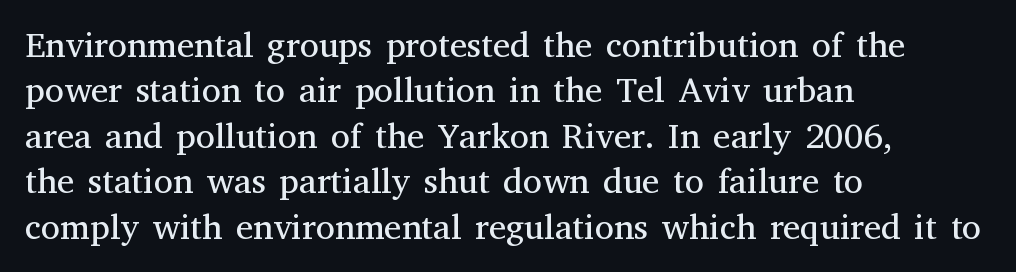
Inter-character spacing is left at the font's built-in metrics. Descender tails drop into unmarked territory. Tall strokes in this sample are plumb rather than angled. This sample keeps an unexceptional amount of space between lines. The letters carry serifs — small finishing strokes at the ends of their stems. Looks like regular typesetting: each glyph gets only the width it needs.
